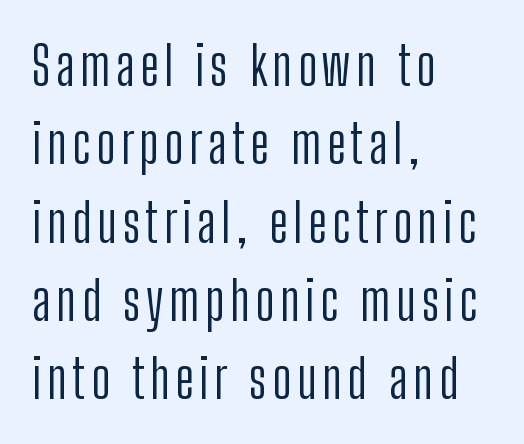
Q: Is the text bold? A: No.
Q: Is the text italic (slanted)? A: No, it is upright.
Q: Is the typeface a serif or a sans-serif typeface? A: Sans-serif.
Q: Is the text underlined? A: No.
Q: How is the paragraph aligned? A: Left-aligned.
Q: Is the spacing between lines tight, normal or loose? A: Normal.
Q: Width (condensed, normal, or wide)? A: Condensed.
Q: Stroke contrast? A: Low.
Q: x-height? A: Medium.
Q: Monospaced? A: No.
